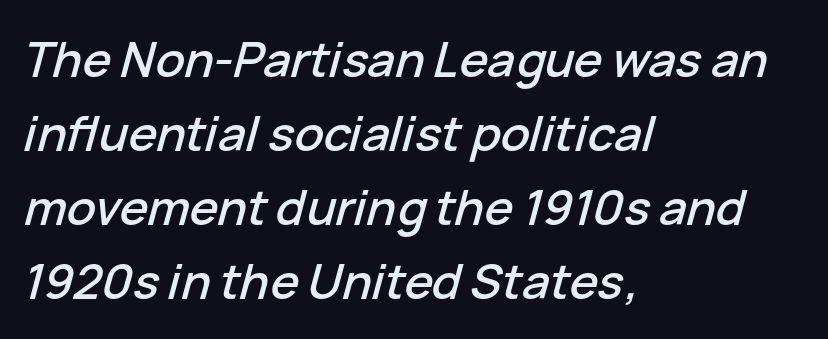
The image shows 48 px text type, italic (leaning right); set left-aligned, normal line spacing (1.54x), normal letter spacing, not underlined; low stroke contrast and a medium x-height.
